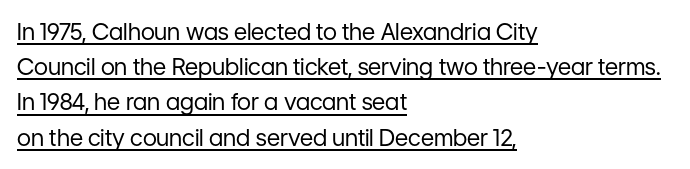
The image shows 23 px text type, upright; set left-aligned, normal line spacing (1.53x), normal letter spacing, underlined.
